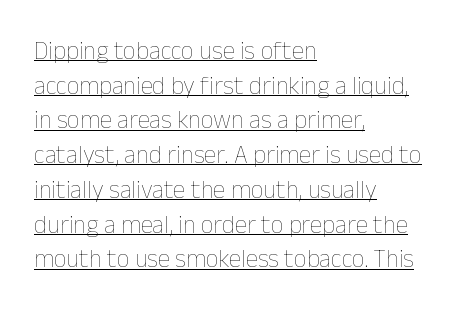
Q: Is the text bold? A: No.
Q: Is the text italic (slanted)? A: No, it is upright.
Q: Is the text underlined? A: Yes.
Q: How is the paragraph aligned? A: Left-aligned.
Q: Is the spacing between letters normal or unusually wide? A: Normal.
Q: Is the spacing between lines tight, normal or loose? A: Normal.
